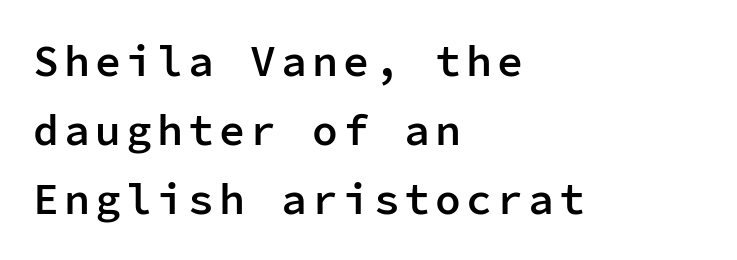
{"serif": "no", "italic": "no", "bold": "semi", "weight": "semibold", "width": "normal", "stroke_contrast": "low", "x_height": "medium", "monospaced": "yes", "underline": "no", "align": "left", "line_spacing": "normal", "line_spacing_ratio": 1.61, "glyph_px": 43}
